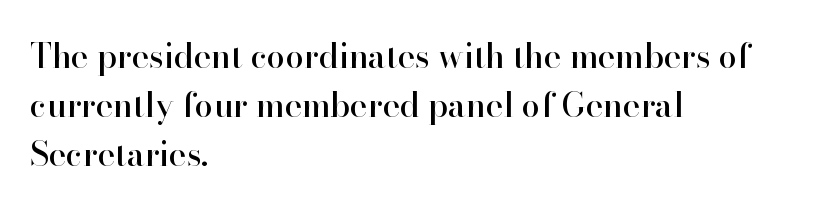
Each new line begins a customary step beneath the previous one. The foot of each line stays bare and open. Here the designer chose a conventional face with non-uniform glyph widths. How are the letters spaced? Ordinarily, with no added tracking.
